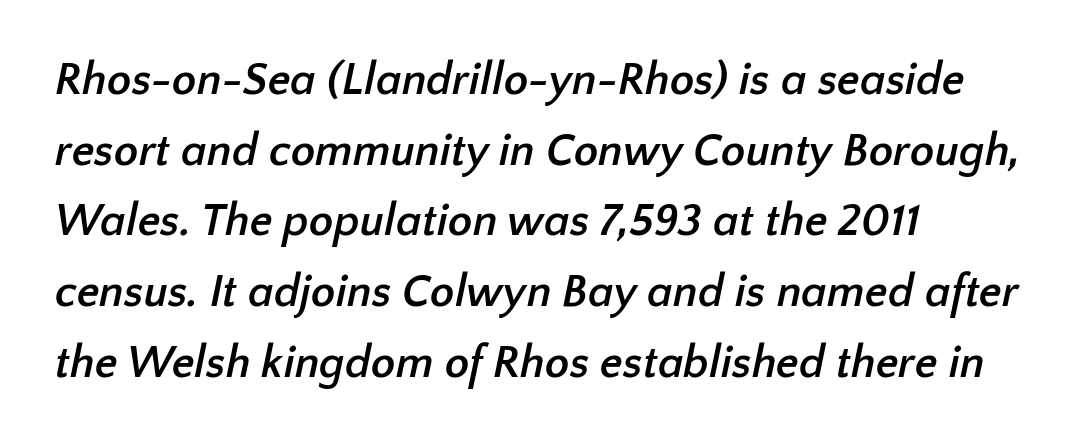
Q: Is the text bold? A: Yes.
Q: Is the typeface a serif or a sans-serif typeface? A: Sans-serif.
Q: Is the text underlined? A: No.
Q: How is the paragraph aligned? A: Left-aligned.
Q: Is the spacing between letters normal or unusually wide? A: Normal.
Q: Is the spacing between lines tight, normal or loose? A: Normal.
Q: Width (condensed, normal, or wide)? A: Normal.
Q: Stroke contrast? A: Low.
Q: x-height? A: Medium.
Q: Monospaced? A: No.
